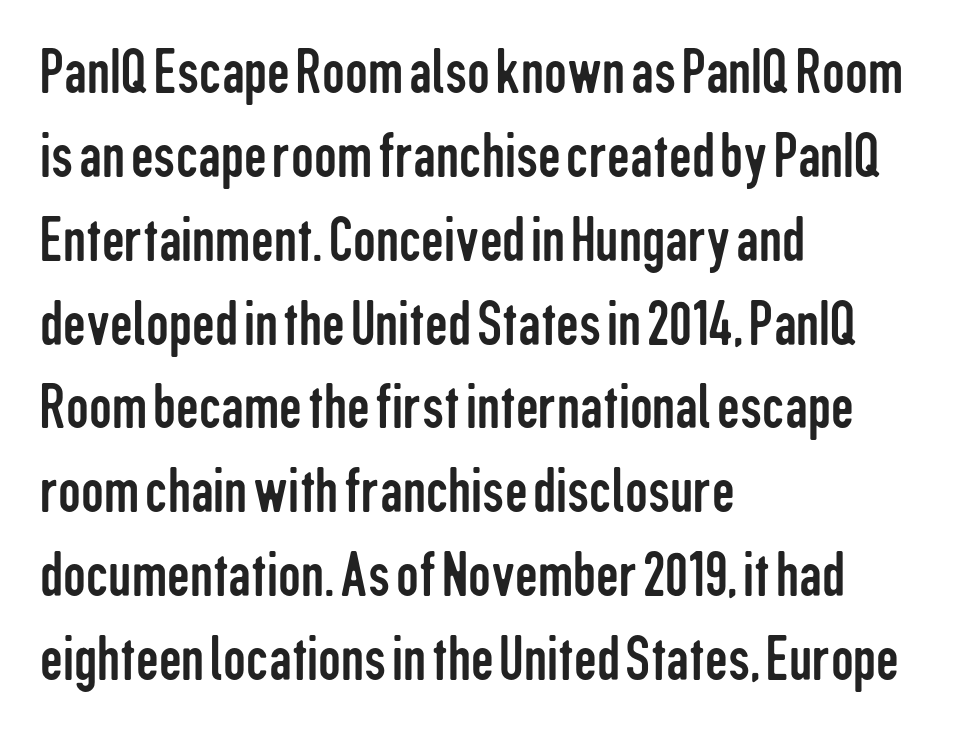
{"serif": "no", "italic": "no", "bold": "no", "weight": "regular", "width": "condensed", "stroke_contrast": "low", "x_height": "medium", "monospaced": "no", "underline": "no", "align": "left", "line_spacing": "normal", "line_spacing_ratio": 1.31, "letter_spacing": "normal", "letter_spacing_em": 0.0, "glyph_px": 64}
